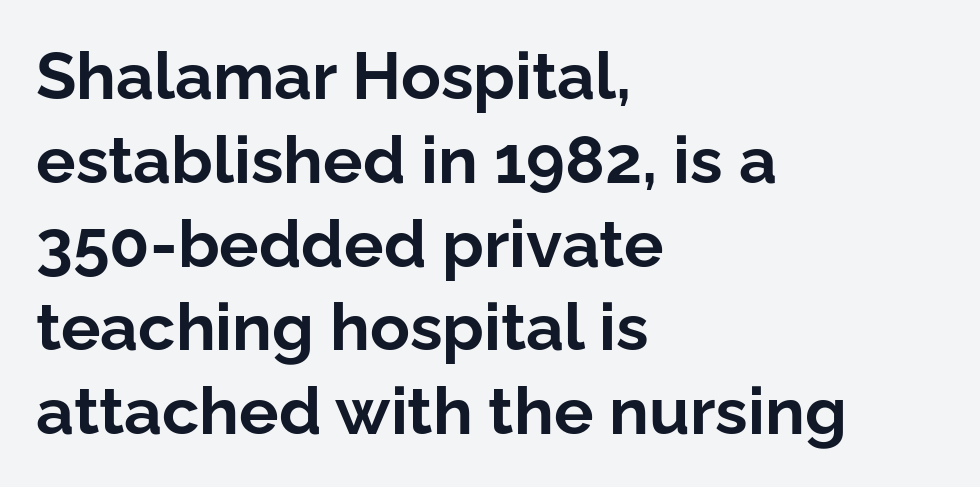
Q: Is the text bold? A: Yes.
Q: Is the text italic (slanted)? A: No, it is upright.
Q: Is the typeface a serif or a sans-serif typeface? A: Sans-serif.
Q: Is the text underlined? A: No.
Q: How is the paragraph aligned? A: Left-aligned.
Q: Is the spacing between letters normal or unusually wide? A: Normal.
Q: Is the spacing between lines tight, normal or loose? A: Normal.
Q: Width (condensed, normal, or wide)? A: Normal.
Q: Stroke contrast? A: Low.
Q: x-height? A: Medium.
Q: Monospaced? A: No.
